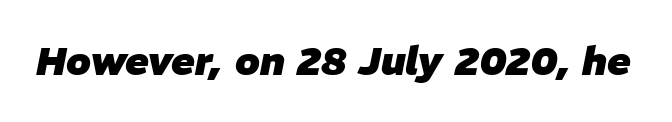
These words are printed bold, with thick strokes throughout. Notice how the stems are inclined rather than vertical — that's the hallmark of italics. Character widths vary here, with narrow letters taking less room than wide ones. Each row of text sits above clean, open space.
